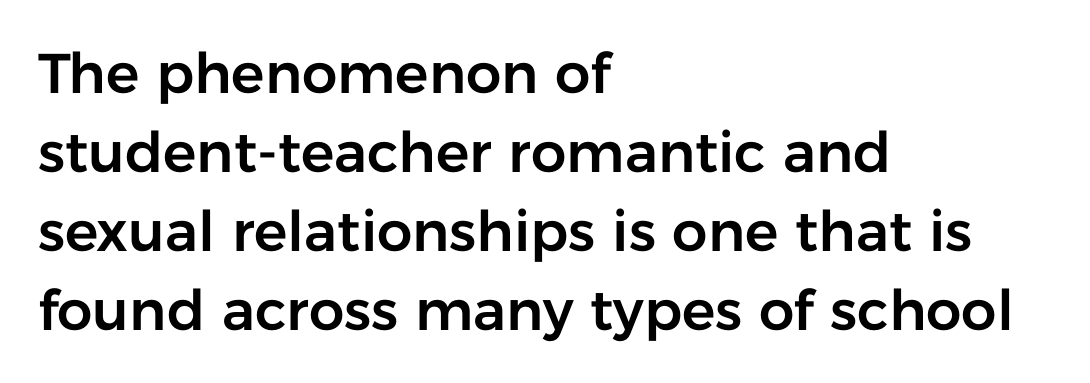
The rendering uses a moderate line-height, typical for paragraphs. The passage shown has conventional tracking throughout. Left-aligned paragraph, ragged on the right. A clean baseline with only descenders dipping below it.
